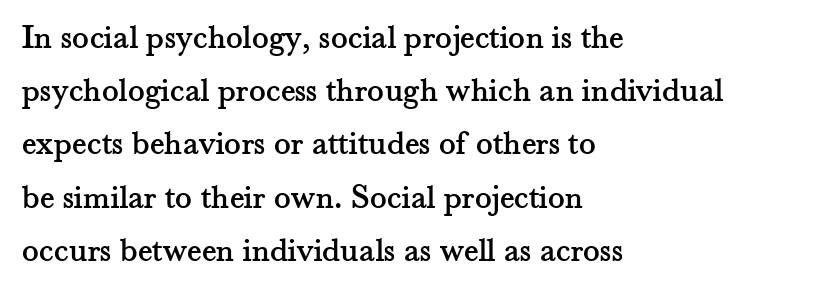
{"serif": "yes", "italic": "no", "width": "normal", "stroke_contrast": "medium", "x_height": "small", "monospaced": "no", "underline": "no", "align": "left", "line_spacing": "normal", "line_spacing_ratio": 1.52, "letter_spacing": "normal", "letter_spacing_em": 0.0, "glyph_px": 35}
